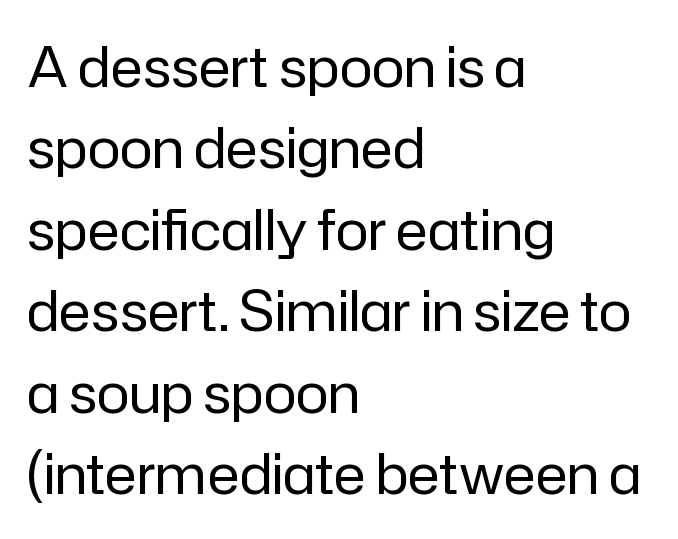
Q: Is the text bold? A: No.
Q: Is the text italic (slanted)? A: No, it is upright.
Q: Is the typeface a serif or a sans-serif typeface? A: Sans-serif.
Q: Is the text underlined? A: No.
Q: How is the paragraph aligned? A: Left-aligned.
Q: Is the spacing between letters normal or unusually wide? A: Normal.
Q: Is the spacing between lines tight, normal or loose? A: Normal.
Q: Width (condensed, normal, or wide)? A: Normal.
Q: Stroke contrast? A: Low.
Q: x-height? A: Medium.
Q: Monospaced? A: No.
